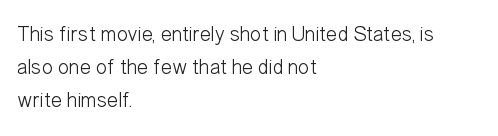
{"italic": "no", "bold": "no", "underline": "no", "align": "left", "line_spacing": "normal", "line_spacing_ratio": 1.58, "letter_spacing": "normal", "letter_spacing_em": 0.0, "glyph_px": 21}
